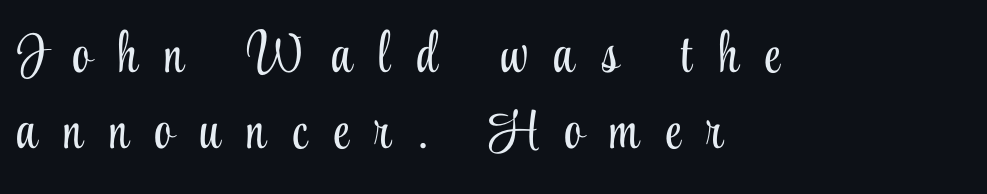
Caption: expanded tracking, letters set apart. Quick note: underline off. The text block is weighted toward the left margin, trailing off unevenly rightward. Proportional: the letters do not fall into vertical columns. Stems and bowls with no extra thickness — not bold.
